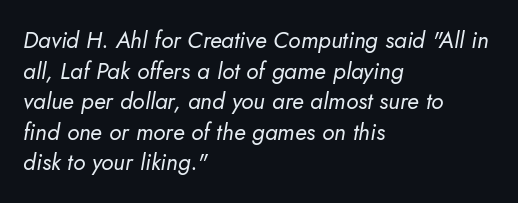
{"italic": "yes", "lean": "right", "slant_degrees": 10, "bold": "no", "underline": "no", "align": "left", "line_spacing": "normal", "line_spacing_ratio": 1.33, "letter_spacing": "normal", "letter_spacing_em": 0.0, "glyph_px": 23}
